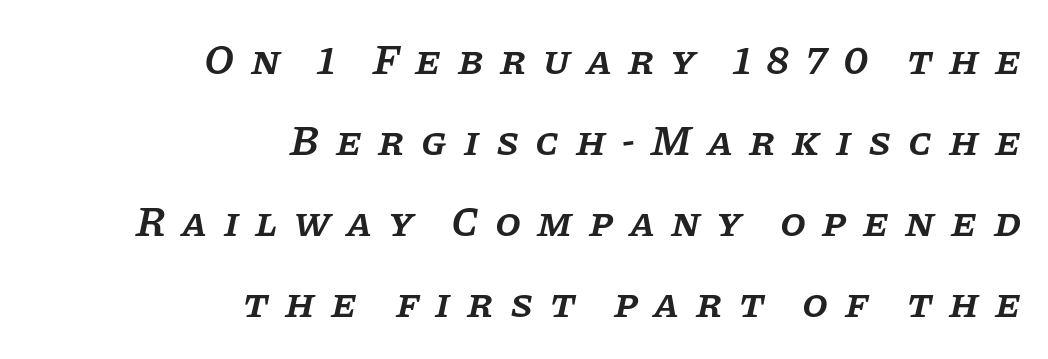
Spacing between characters has been opened up far beyond the box default. If you drew a ruler down the right edge, every line would touch it. Compared with ordinary roman type, these characters are visibly tilted. One glance says open: line gaps are wider than usual. Is this a sans? No — the strokes have serifs.
